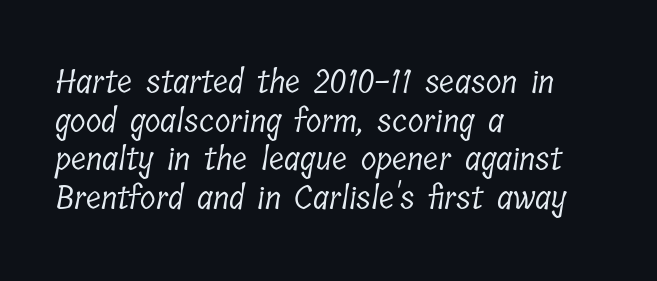
{"serif": "yes", "bold": "no", "weight": "light", "width": "condensed", "stroke_contrast": "low", "x_height": "medium", "monospaced": "no", "underline": "no", "align": "left", "line_spacing_ratio": 1.21, "letter_spacing": "normal", "letter_spacing_em": 0.0, "glyph_px": 32}
